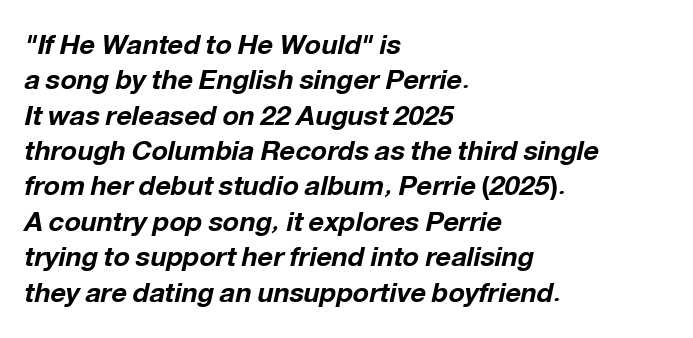
The image shows 27 px bold type, italic (leaning right); set left-aligned, normal line spacing (1.31x), normal letter spacing, not underlined.
